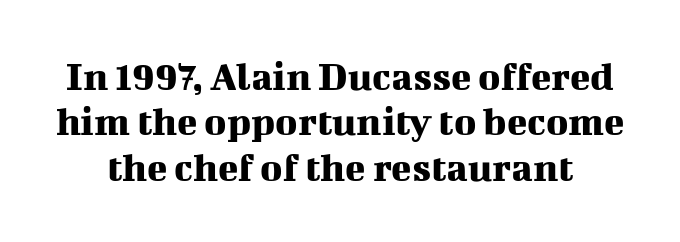
{"serif": "yes", "italic": "no", "width": "normal", "stroke_contrast": "medium", "x_height": "medium", "monospaced": "no", "underline": "no", "line_spacing": "tight", "line_spacing_ratio": 1.08, "letter_spacing": "normal", "letter_spacing_em": 0.0, "glyph_px": 42}
